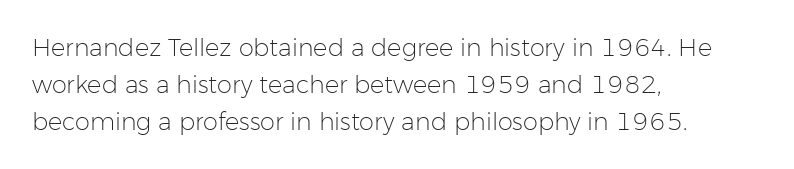
Vertical strokes here are truly vertical. Every row of glyphs begins at an identical x-position on the left. Between one letter and the next there's only the usual sliver of space. Only glyphs here, with clear space below each row.
